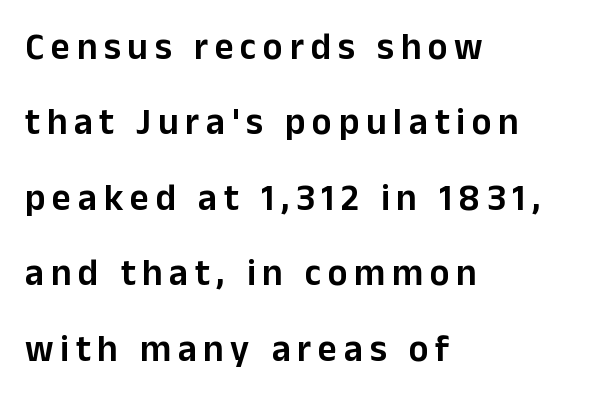
Every stem runs plumb, perpendicular to the baseline. Spacing verdict: proportional, widths tailored to each character. You can tell from the bare stems that sans-serif type was used. You could fit nearly another row in the gap between these rows. Compared with a centered layout, this one pins lines to the left instead.
